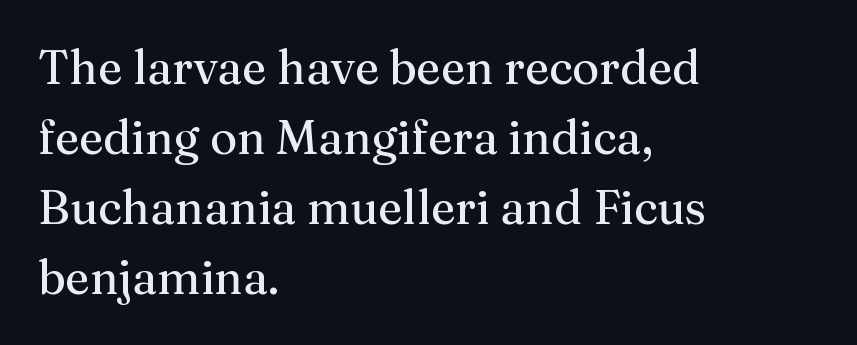
Q: Is the text bold? A: No.
Q: Is the text italic (slanted)? A: No, it is upright.
Q: Is the typeface a serif or a sans-serif typeface? A: Serif.
Q: Is the text underlined? A: No.
Q: How is the paragraph aligned? A: Left-aligned.
Q: Is the spacing between letters normal or unusually wide? A: Normal.
Q: Is the spacing between lines tight, normal or loose? A: Normal.
Q: Width (condensed, normal, or wide)? A: Normal.
Q: Stroke contrast? A: Medium.
Q: x-height? A: Medium.
Q: Monospaced? A: No.
